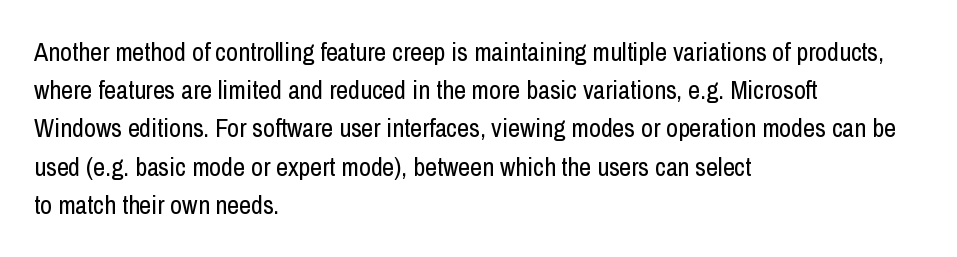
The vertical gap from one line to the next is medium. Quick note: underline off. The characters are drawn with everyday or finer stroke widths. A typesetter would mark this as roman, not italic. Caption: multi-line text, flush left, ragged right.
